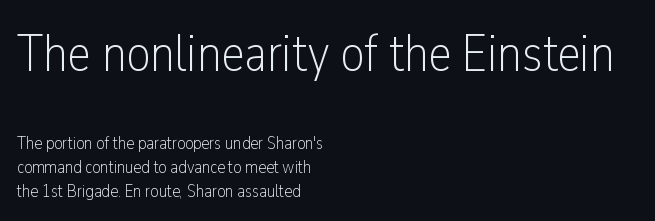
Q: Is the text bold? A: No.
Q: Is the text italic (slanted)? A: No, it is upright.
Q: Is the typeface a serif or a sans-serif typeface? A: Sans-serif.
Q: Is the text underlined? A: No.
Q: How is the paragraph aligned? A: Left-aligned.
Q: Is the spacing between letters normal or unusually wide? A: Normal.
Q: Is the spacing between lines tight, normal or loose? A: Normal.
Q: Which block of text is set in a larger size, the first (top) or the second (bottom)? A: The first (top) one.
Q: Width (condensed, normal, or wide)? A: Condensed.
Q: Stroke contrast? A: Low.
Q: x-height? A: Medium.
Q: Monospaced? A: No.
